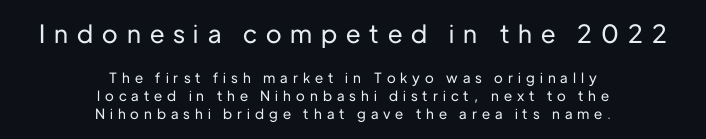
A student would call this center alignment; a typographer would say set centered. Honestly, the row spacing looks completely unremarkable. The letters in the upper block stand taller than those in the block below. Notice how the stems are strictly vertical — no italics here. Letters rest on an invisible, unmarked baseline. The tracking jumps out immediately: characters are airy and widely separated.
